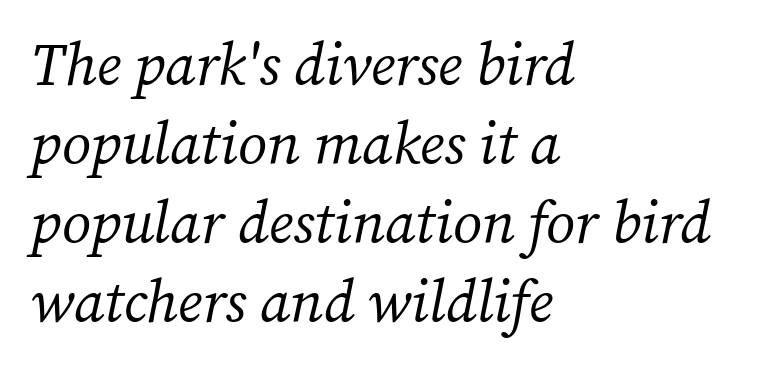
The image shows 59 px regular-weight serif type, italic (leaning right); set left-aligned, normal line spacing (1.34x), normal letter spacing, not underlined; medium stroke contrast and a medium x-height.
